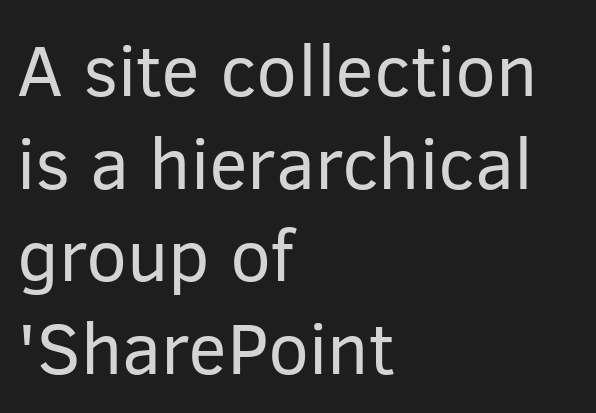
{"serif": "no", "italic": "no", "bold": "no", "weight": "regular", "width": "normal", "stroke_contrast": "low", "x_height": "medium", "monospaced": "no", "underline": "no", "align": "left", "line_spacing": "normal", "line_spacing_ratio": 1.27, "letter_spacing": "normal", "letter_spacing_em": 0.0, "glyph_px": 73}
